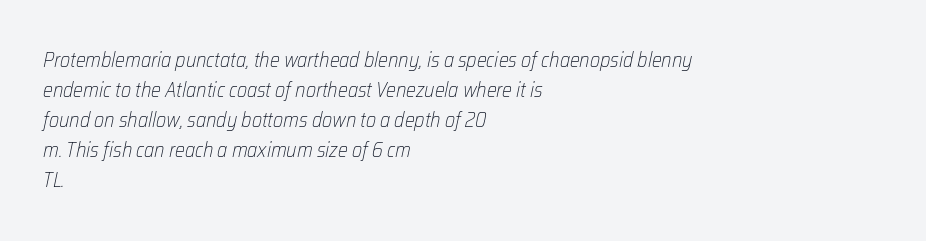
{"italic": "yes", "lean": "right", "slant_degrees": 12, "bold": "no", "underline": "no", "align": "left", "line_spacing": "normal", "line_spacing_ratio": 1.43, "letter_spacing": "normal", "letter_spacing_em": 0.0, "glyph_px": 21}
